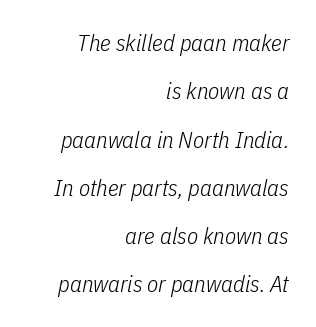
Q: Is the text bold? A: No.
Q: Is the text italic (slanted)? A: Yes, it leans right by about 11 degrees.
Q: Is the text underlined? A: No.
Q: How is the paragraph aligned? A: Right-aligned.
Q: Is the spacing between letters normal or unusually wide? A: Normal.
Q: Is the spacing between lines tight, normal or loose? A: Loose.
